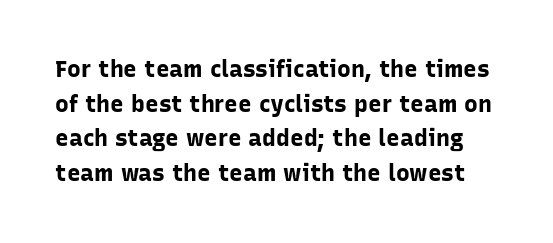
The image shows 23 px bold type, upright; set normal line spacing (1.51x), normal letter spacing, not underlined.
